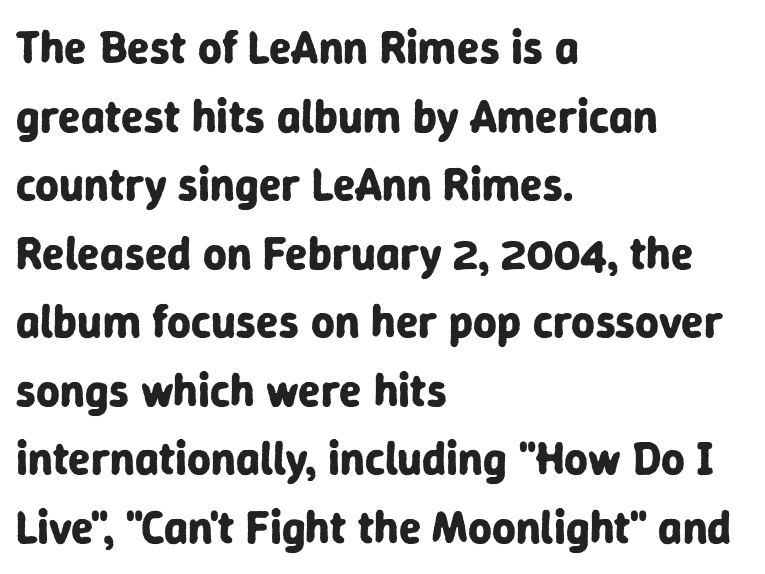
{"serif": "no", "italic": "no", "bold": "yes", "weight": "bold", "width": "normal", "stroke_contrast": "low", "x_height": "medium", "monospaced": "no", "underline": "no", "align": "left", "line_spacing": "normal", "line_spacing_ratio": 1.49, "letter_spacing": "normal", "letter_spacing_em": 0.0, "glyph_px": 46}
